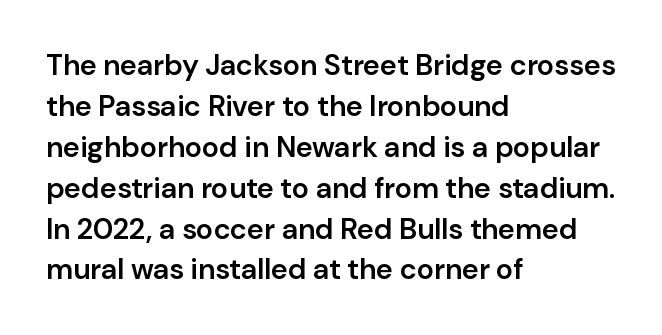
A bit beefed up — I'd call it semibold rather than bold. Characters follow at the spacing the type designer built in. Font category for this specimen: sans-serif. Each row of text sits above clean, open space. Tall strokes in this sample are plumb rather than angled. The designer left line spacing at the default.
